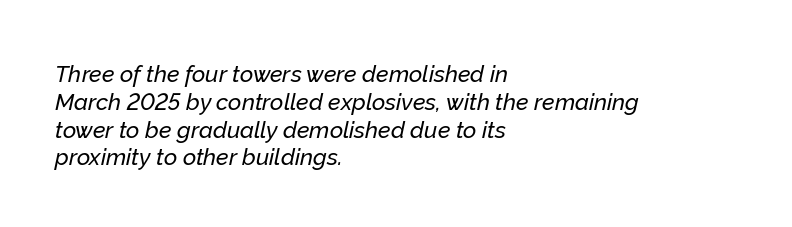
The image shows 23 px text type, italic (leaning right); set left-aligned, line spacing 1.21x, normal letter spacing, not underlined.
